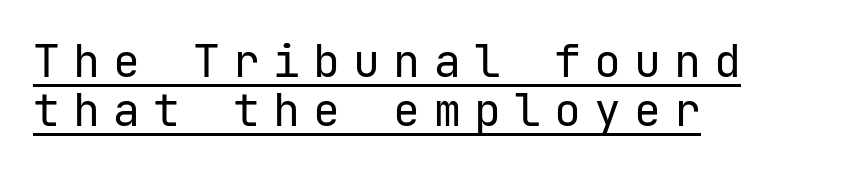
{"serif": "no", "italic": "no", "bold": "no", "weight": "regular", "width": "normal", "stroke_contrast": "low", "x_height": "medium", "monospaced": "yes", "underline": "yes", "align": "left", "line_spacing": "tight", "line_spacing_ratio": 1.09, "letter_spacing": "wide", "letter_spacing_em": 0.29, "glyph_px": 45}
